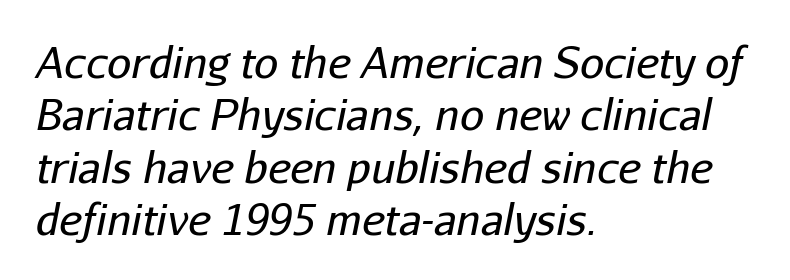
The string is rendered with underlining switched off. The passage shown is typed in a proportional face where columns would drift. The gaps between neighbouring characters are ordinary and unremarkable. Is the type heavy? It reads as light-to-regular instead. The glyphs look as if they've been sheared to an angle. Compared with a centered layout, this one pins lines to the left instead.
